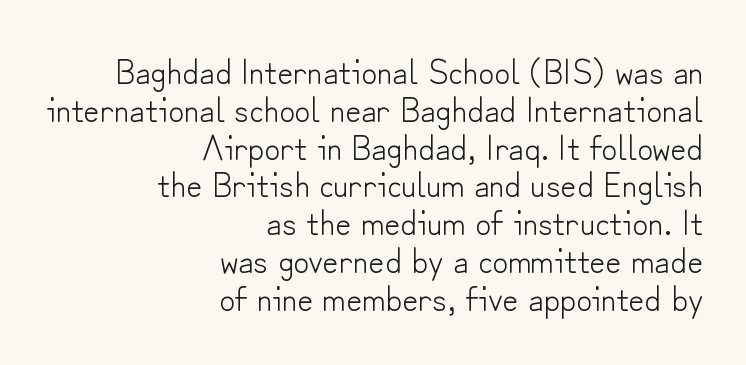
Posture: vertical. Character widths vary here, with narrow letters taking less room than wide ones. This is sans-serif lettering, the kind often seen on screens and signage. In terms of leading, this rendering errs on the cramped side.
